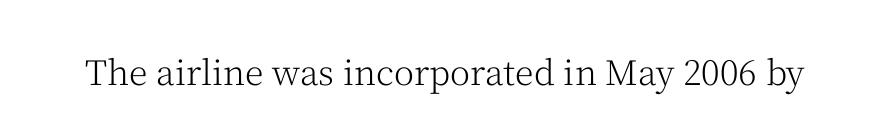
The image shows 34 px light serif type, upright; set normal letter spacing, not underlined; medium stroke contrast and a medium x-height.
